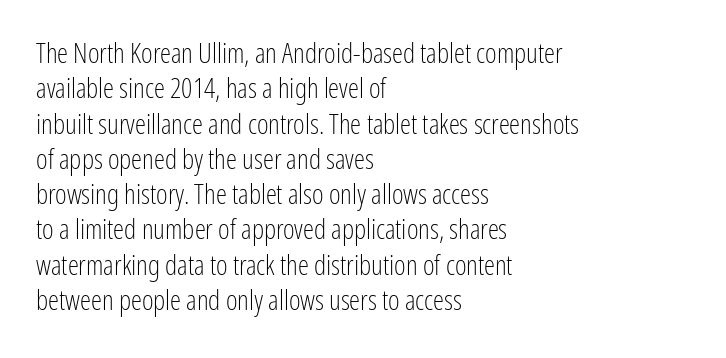
The image shows 28 px light, condensed sans-serif type, upright; set left-aligned, normal line spacing (1.26x), normal letter spacing, not underlined; low stroke contrast and a medium x-height.
